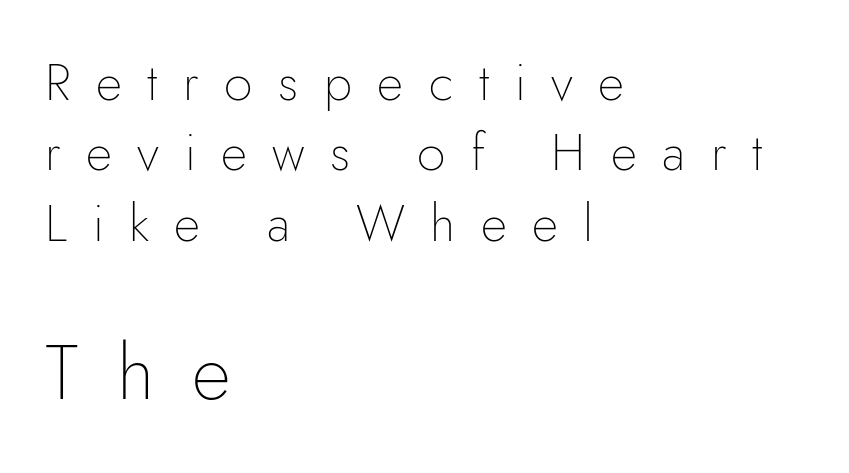
Q: Is the text bold? A: No.
Q: Is the text italic (slanted)? A: No, it is upright.
Q: Is the typeface a serif or a sans-serif typeface? A: Sans-serif.
Q: Is the text underlined? A: No.
Q: How is the paragraph aligned? A: Left-aligned.
Q: Is the spacing between letters normal or unusually wide? A: Unusually wide.
Q: Is the spacing between lines tight, normal or loose? A: Normal.
Q: Which block of text is set in a larger size, the first (top) or the second (bottom)? A: The second (bottom) one.
Q: Width (condensed, normal, or wide)? A: Normal.
Q: Stroke contrast? A: Low.
Q: x-height? A: Small.
Q: Monospaced? A: No.
